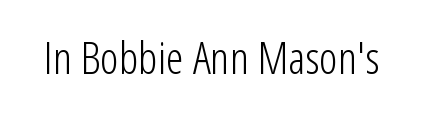
The image shows 45 px light, condensed sans-serif type, upright; set normal letter spacing, not underlined; low stroke contrast and a medium x-height.
